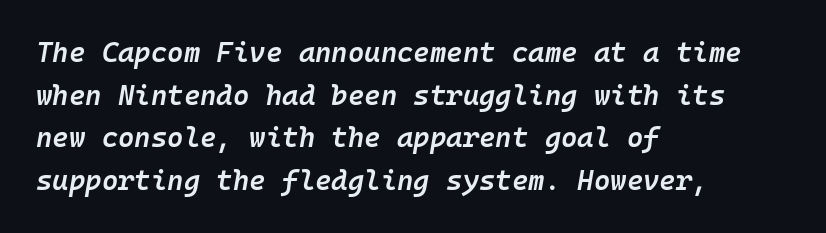
The image shows 28 px semibold type, italic (leaning right), monospaced; set left-aligned, normal line spacing (1.52x), normal letter spacing, not underlined; low stroke contrast and a medium x-height.
